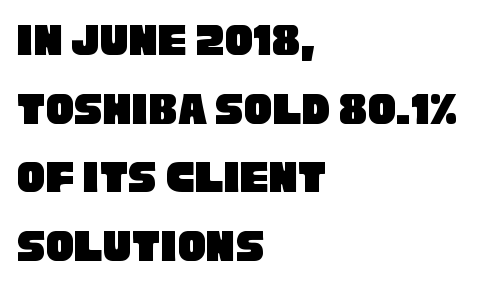
Q: Is the typeface a serif or a sans-serif typeface? A: Sans-serif.
Q: Is the text underlined? A: No.
Q: How is the paragraph aligned? A: Left-aligned.
Q: Is the spacing between letters normal or unusually wide? A: Normal.
Q: Is the spacing between lines tight, normal or loose? A: Normal.
Q: Width (condensed, normal, or wide)? A: Condensed.
Q: Stroke contrast? A: Low.
Q: x-height? A: Large.
Q: Monospaced? A: No.
